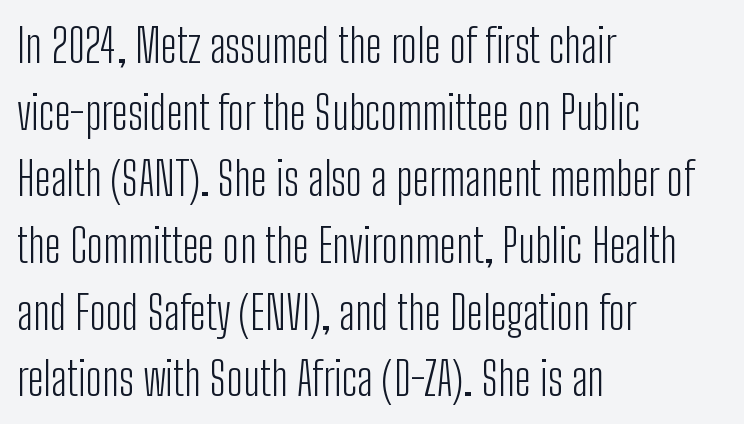
{"serif": "no", "italic": "no", "bold": "no", "weight": "light", "width": "condensed", "stroke_contrast": "low", "x_height": "medium", "monospaced": "no", "underline": "no", "align": "left", "line_spacing": "normal", "line_spacing_ratio": 1.45, "letter_spacing": "normal", "letter_spacing_em": 0.0, "glyph_px": 46}
